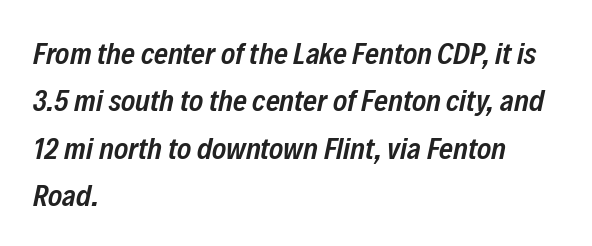
The image shows 30 px semibold, condensed type, italic (leaning right); set left-aligned, normal line spacing (1.58x), normal letter spacing, not underlined; low stroke contrast and a medium x-height.
